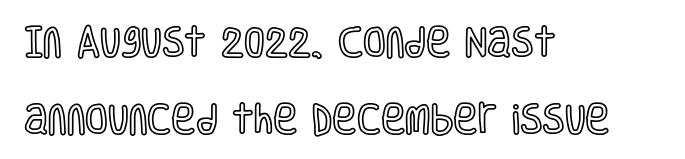
Q: Is the text italic (slanted)? A: No, it is upright.
Q: Is the text underlined? A: No.
Q: How is the paragraph aligned? A: Left-aligned.
Q: Is the spacing between letters normal or unusually wide? A: Normal.
Q: Is the spacing between lines tight, normal or loose? A: Loose.
Q: Width (condensed, normal, or wide)? A: Condensed.
Q: x-height? A: Large.
Q: Monospaced? A: No.
